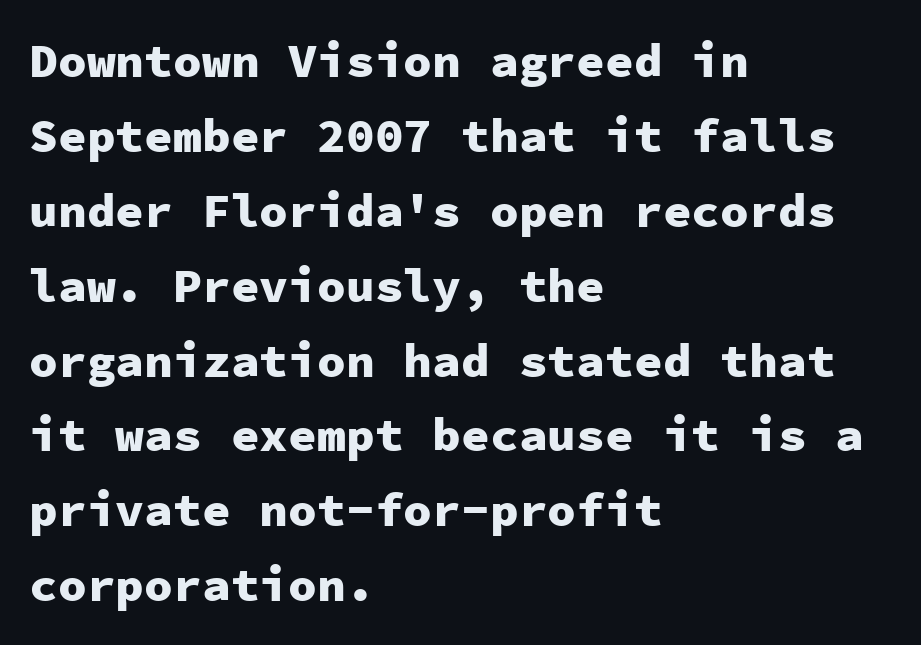
Leading: standard. The specimen reads as upright at a glance. Monospaced: the letters line up in strict vertical columns. What weight is shown? A full bold with thick strokes. No feet cap the strokes, marking this as sans-serif type. Each line starts at the same left margin while the right side varies.
